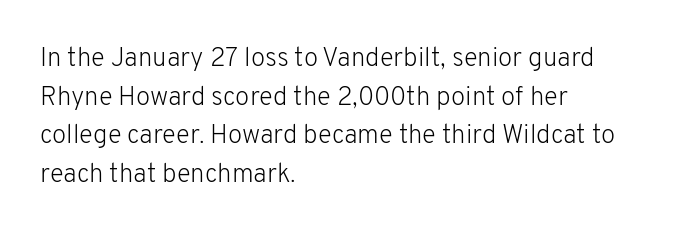
Q: Is the text bold? A: No.
Q: Is the text italic (slanted)? A: No, it is upright.
Q: Is the text underlined? A: No.
Q: How is the paragraph aligned? A: Left-aligned.
Q: Is the spacing between letters normal or unusually wide? A: Normal.
Q: Is the spacing between lines tight, normal or loose? A: Normal.
